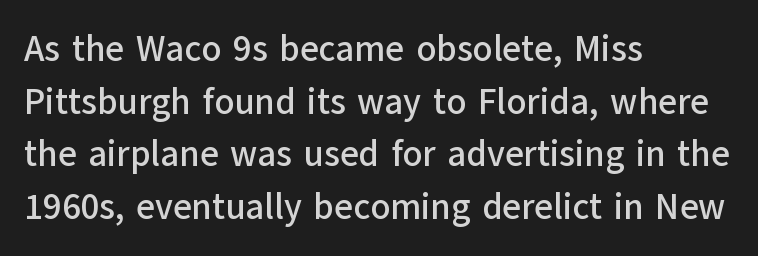
The image shows 36 px sans-serif type, upright; set left-aligned, normal line spacing (1.46x), normal letter spacing, not underlined; low stroke contrast and a medium x-height.
